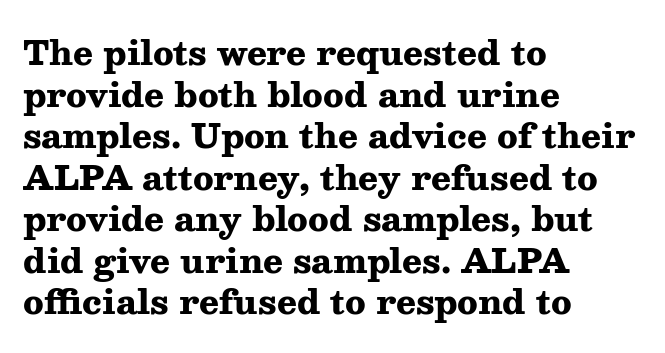
Q: Is the text bold? A: Yes.
Q: Is the text italic (slanted)? A: No, it is upright.
Q: Is the typeface a serif or a sans-serif typeface? A: Serif.
Q: Is the text underlined? A: No.
Q: How is the paragraph aligned? A: Left-aligned.
Q: Is the spacing between letters normal or unusually wide? A: Normal.
Q: Is the spacing between lines tight, normal or loose? A: Normal.
Q: Width (condensed, normal, or wide)? A: Wide.
Q: Stroke contrast? A: Medium.
Q: x-height? A: Medium.
Q: Monospaced? A: No.
